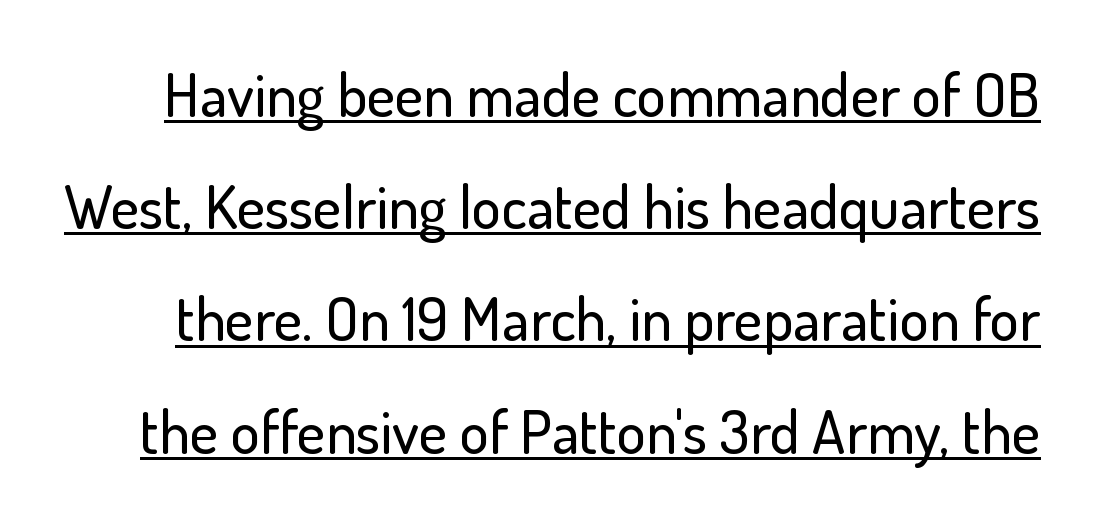
Q: Is the text italic (slanted)? A: No, it is upright.
Q: Is the typeface a serif or a sans-serif typeface? A: Sans-serif.
Q: Is the text underlined? A: Yes.
Q: Is the spacing between letters normal or unusually wide? A: Normal.
Q: Width (condensed, normal, or wide)? A: Normal.
Q: Stroke contrast? A: Low.
Q: x-height? A: Small.
Q: Monospaced? A: No.
